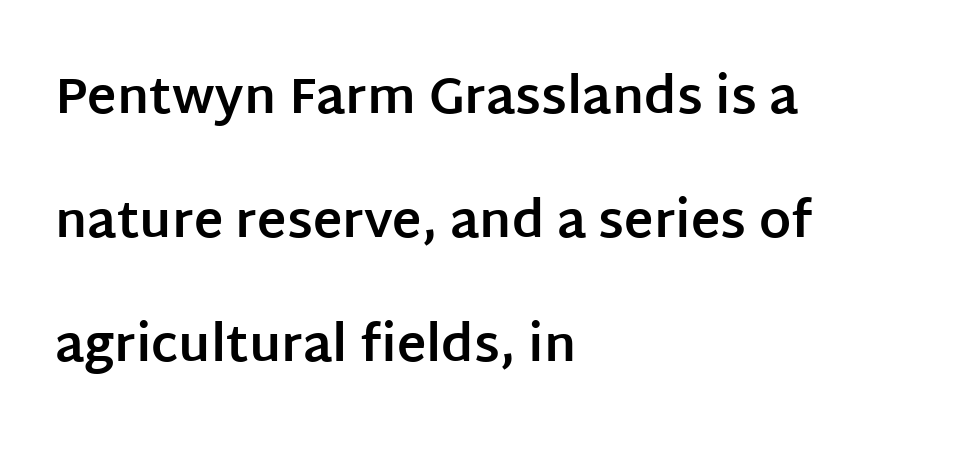
Q: Is the text bold? A: Yes.
Q: Is the text italic (slanted)? A: No, it is upright.
Q: Is the typeface a serif or a sans-serif typeface? A: Sans-serif.
Q: Is the text underlined? A: No.
Q: How is the paragraph aligned? A: Left-aligned.
Q: Is the spacing between letters normal or unusually wide? A: Normal.
Q: Is the spacing between lines tight, normal or loose? A: Loose.
Q: Width (condensed, normal, or wide)? A: Normal.
Q: Stroke contrast? A: Low.
Q: x-height? A: Large.
Q: Monospaced? A: No.
